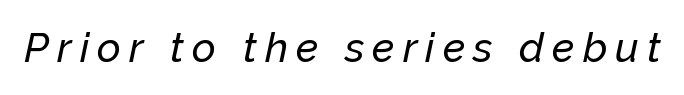
The image shows 41 px text type, italic (leaning right); set unusually wide letter spacing (+0.2 em), not underlined; low stroke contrast and a medium x-height.
